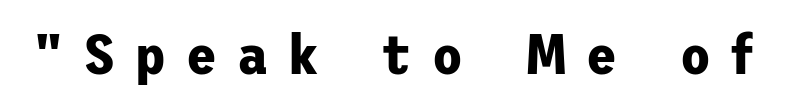
The image shows 56 px bold sans-serif type, upright; set unusually wide letter spacing (+0.36 em), not underlined; low stroke contrast and a medium x-height.
